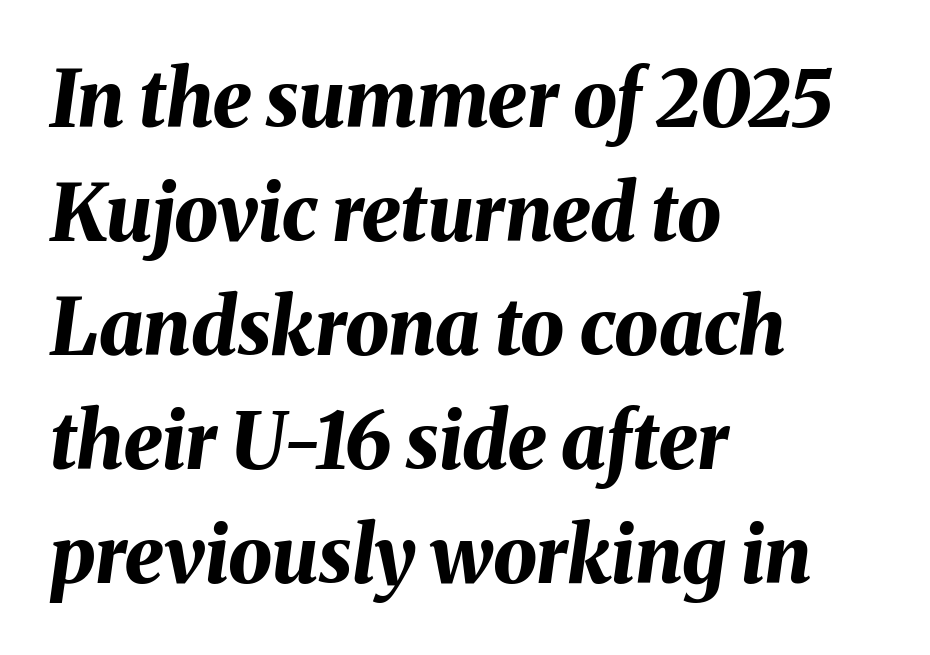
{"italic": "yes", "lean": "right", "slant_degrees": 8, "bold": "yes", "weight": "bold", "width": "normal", "stroke_contrast": "medium", "x_height": "medium", "monospaced": "no", "underline": "no", "align": "left", "line_spacing": "normal", "line_spacing_ratio": 1.46, "letter_spacing": "normal", "letter_spacing_em": 0.0, "glyph_px": 78}
